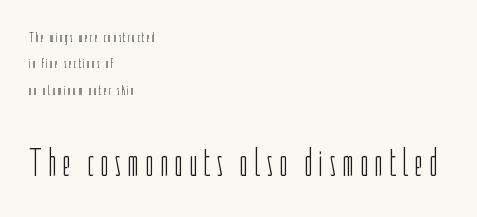
The image shows 39 px light, condensed sans-serif type, upright; set left-aligned, line spacing 1.89x, not underlined; the second (bottom) block is 2.79x larger; low stroke contrast and a medium x-height.
